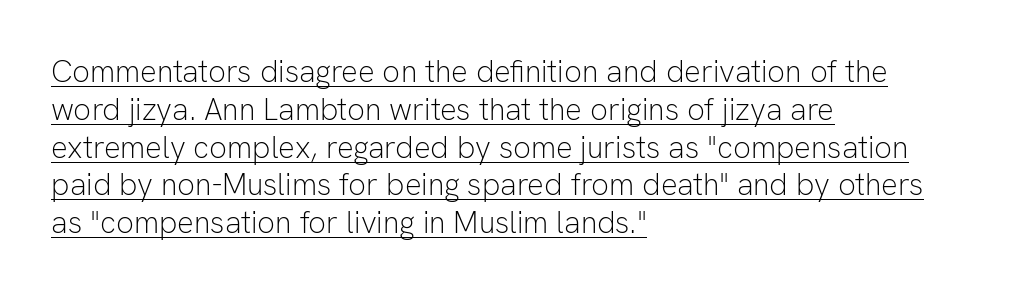
Q: Is the text bold? A: No.
Q: Is the text italic (slanted)? A: No, it is upright.
Q: Is the typeface a serif or a sans-serif typeface? A: Sans-serif.
Q: Is the text underlined? A: Yes.
Q: How is the paragraph aligned? A: Left-aligned.
Q: Is the spacing between letters normal or unusually wide? A: Normal.
Q: Width (condensed, normal, or wide)? A: Normal.
Q: Stroke contrast? A: Low.
Q: x-height? A: Medium.
Q: Monospaced? A: No.
